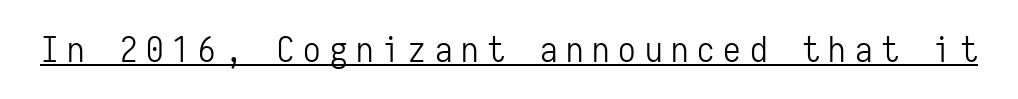
Has an underline been added? It has. The tracking reads as deliberately expanded to a designer's eye. Each letter's strokes conclude bluntly, with no projecting serifs. Is this a heavy cut? Hardly; it is regular or lighter. Every character here occupies the same horizontal width, giving the sample a typewriter-like rhythm.
